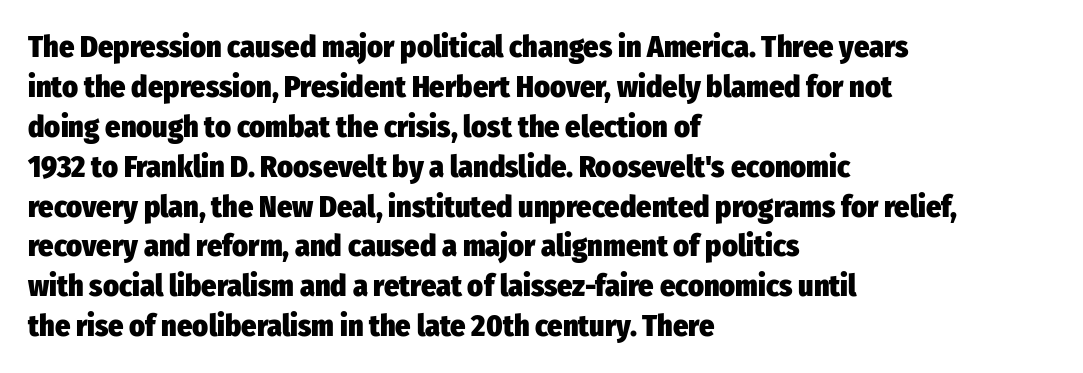
{"serif": "no", "italic": "no", "bold": "yes", "weight": "heavy", "width": "condensed", "stroke_contrast": "low", "x_height": "medium", "monospaced": "no", "underline": "no", "align": "left", "line_spacing": "normal", "line_spacing_ratio": 1.33, "letter_spacing": "normal", "letter_spacing_em": 0.0, "glyph_px": 30}
